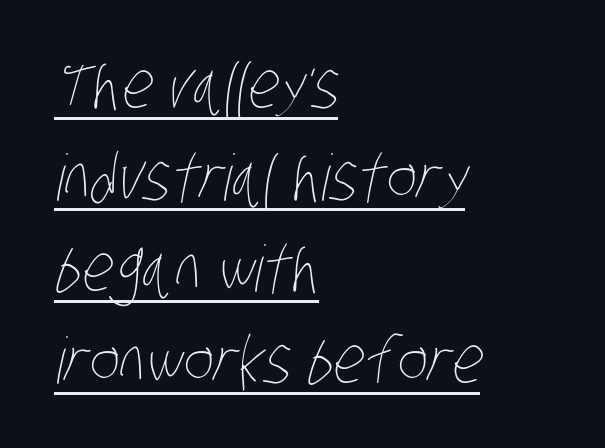
Q: Is the text bold? A: No.
Q: Is the text underlined? A: Yes.
Q: How is the paragraph aligned? A: Left-aligned.
Q: Is the spacing between letters normal or unusually wide? A: Normal.
Q: Is the spacing between lines tight, normal or loose? A: Normal.
Q: Width (condensed, normal, or wide)? A: Condensed.
Q: Stroke contrast? A: Low.
Q: x-height? A: Large.
Q: Monospaced? A: No.
